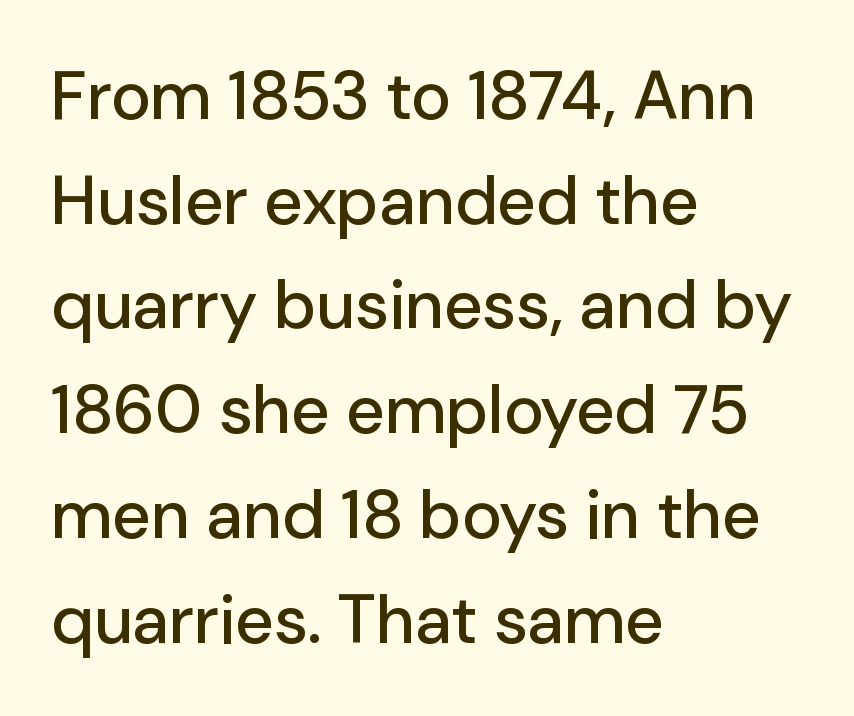
Q: Is the text italic (slanted)? A: No, it is upright.
Q: Is the typeface a serif or a sans-serif typeface? A: Sans-serif.
Q: Is the text underlined? A: No.
Q: How is the paragraph aligned? A: Left-aligned.
Q: Is the spacing between letters normal or unusually wide? A: Normal.
Q: Is the spacing between lines tight, normal or loose? A: Normal.
Q: Width (condensed, normal, or wide)? A: Normal.
Q: Stroke contrast? A: Low.
Q: x-height? A: Medium.
Q: Monospaced? A: No.
